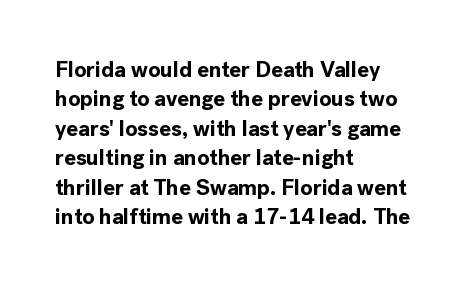
{"italic": "no", "bold": "yes", "underline": "no", "align": "left", "line_spacing": "normal", "line_spacing_ratio": 1.34, "letter_spacing": "normal", "letter_spacing_em": 0.0, "glyph_px": 22}
